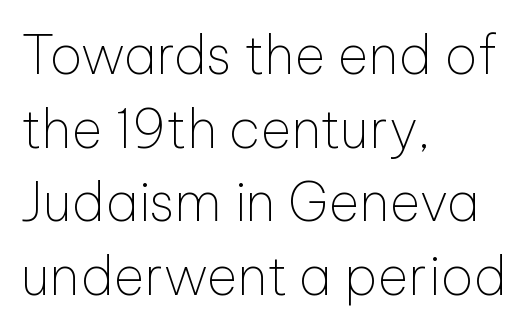
Q: Is the text bold? A: No.
Q: Is the text italic (slanted)? A: No, it is upright.
Q: Is the typeface a serif or a sans-serif typeface? A: Sans-serif.
Q: Is the text underlined? A: No.
Q: How is the paragraph aligned? A: Left-aligned.
Q: Is the spacing between letters normal or unusually wide? A: Normal.
Q: Is the spacing between lines tight, normal or loose? A: Normal.
Q: Width (condensed, normal, or wide)? A: Normal.
Q: Stroke contrast? A: Low.
Q: x-height? A: Medium.
Q: Monospaced? A: No.
